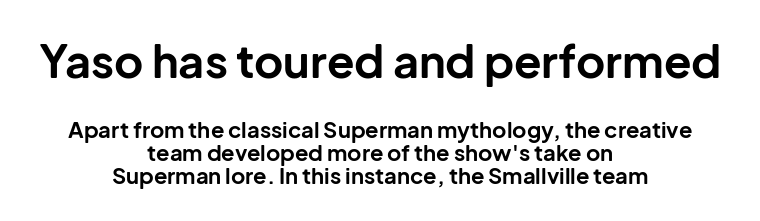
Letter spacing: default. Nope, not italic — everything's standing straight. Honestly, there is no underline to notice here at all. Each letter keeps its own natural width here, so spacing adapts to shape. Pretty heavy lettering here — definitely bold. The rendering positions every line midway between the sides.
